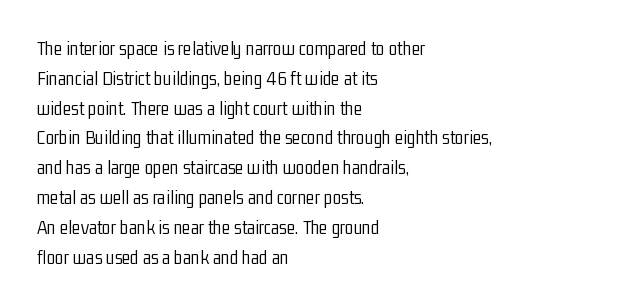
Rule under the text: the space is simply empty. Upright lettering throughout. This rendering leaves character spacing at its baseline value. If you drew a ruler down the left edge, every line would touch it. Is there much room between lines? A standard amount, neither cramped nor airy. This reads as an unemphasized weight, regular at the heaviest.
